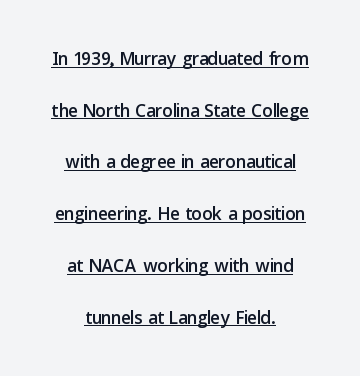
{"italic": "no", "underline": "yes", "align": "center", "line_spacing": "loose", "line_spacing_ratio": 1.99, "letter_spacing": "normal", "letter_spacing_em": 0.0, "glyph_px": 26}
